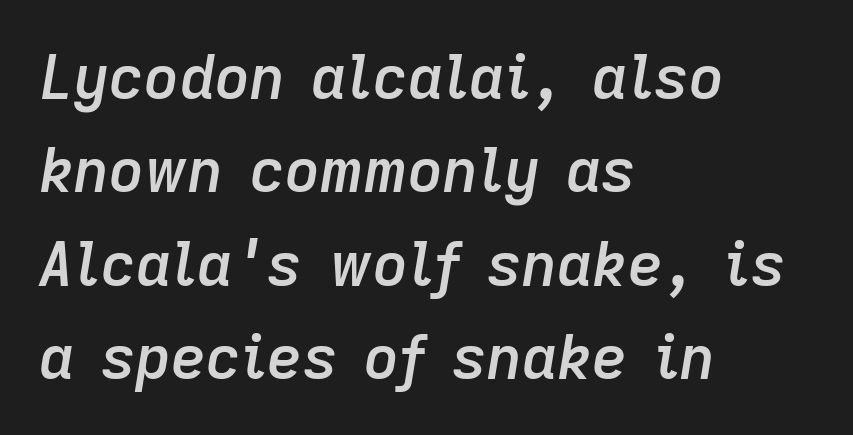
{"italic": "yes", "lean": "right", "slant_degrees": 9, "bold": "semi", "weight": "semibold", "width": "normal", "stroke_contrast": "low", "x_height": "medium", "monospaced": "no", "underline": "no", "align": "left", "line_spacing": "normal", "line_spacing_ratio": 1.53, "letter_spacing": "normal", "letter_spacing_em": 0.0, "glyph_px": 61}
